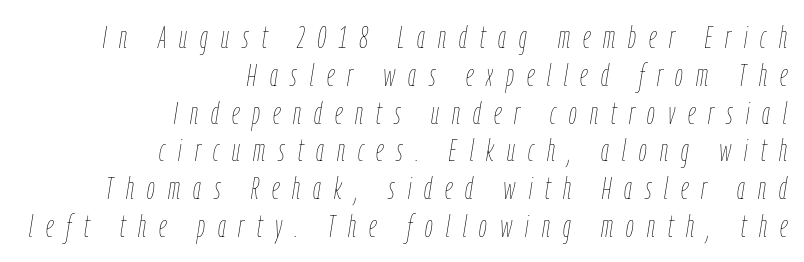
{"italic": "yes", "lean": "right", "slant_degrees": 9, "bold": "no", "weight": "thin", "width": "condensed", "stroke_contrast": "low", "x_height": "medium", "monospaced": "no", "underline": "no", "align": "right", "line_spacing_ratio": 1.22, "letter_spacing": "wide", "letter_spacing_em": 0.42, "glyph_px": 31}
